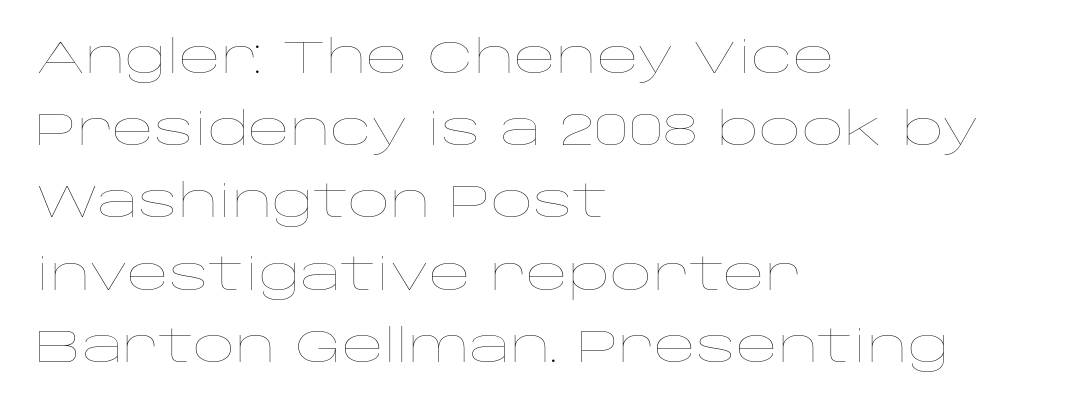
{"italic": "no", "bold": "no", "weight": "thin", "width": "wide", "stroke_contrast": "low", "x_height": "large", "monospaced": "no", "underline": "no", "align": "left", "line_spacing": "normal", "line_spacing_ratio": 1.57, "letter_spacing": "normal", "letter_spacing_em": 0.0, "glyph_px": 46}
